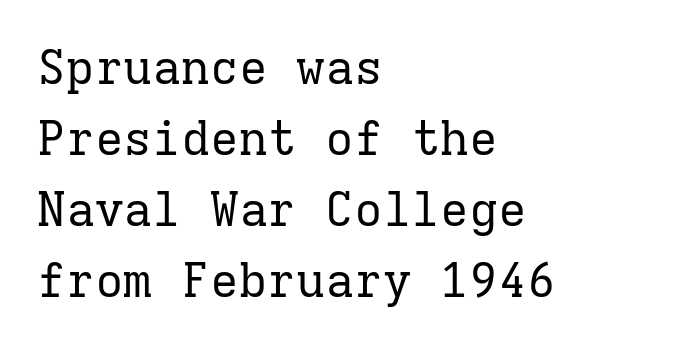
The image shows 48 px regular-weight serif type, upright, monospaced; set left-aligned, normal line spacing (1.48x), normal letter spacing, not underlined; low stroke contrast and a medium x-height.
